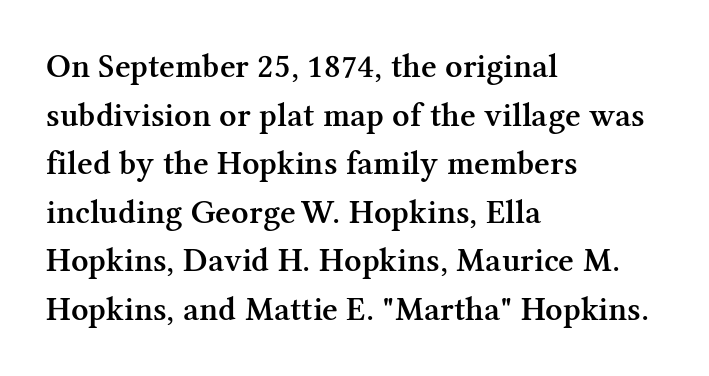
Q: Is the text bold? A: Semi-bold.
Q: Is the text italic (slanted)? A: No, it is upright.
Q: Is the typeface a serif or a sans-serif typeface? A: Serif.
Q: Is the text underlined? A: No.
Q: How is the paragraph aligned? A: Left-aligned.
Q: Is the spacing between letters normal or unusually wide? A: Normal.
Q: Is the spacing between lines tight, normal or loose? A: Normal.
Q: Width (condensed, normal, or wide)? A: Normal.
Q: Stroke contrast? A: Medium.
Q: x-height? A: Medium.
Q: Monospaced? A: No.
